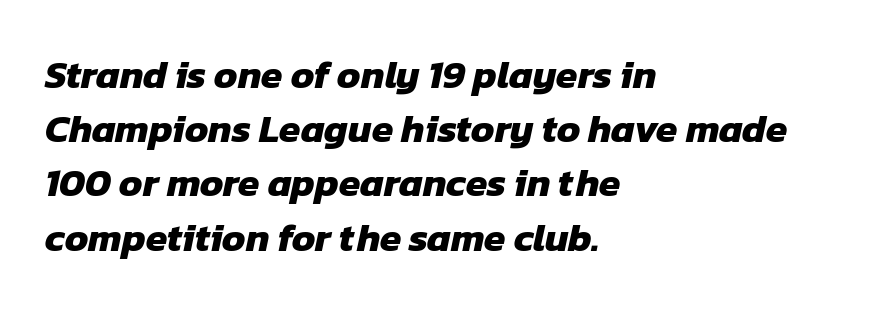
The face used here is proportionally spaced, like ordinary book or web type. The passage shown is emphatically bold. Leftover space on each line is placed entirely after the last word. Short note: letters normally spaced. Grotesque or geometric, the face here clearly has no serifs.
